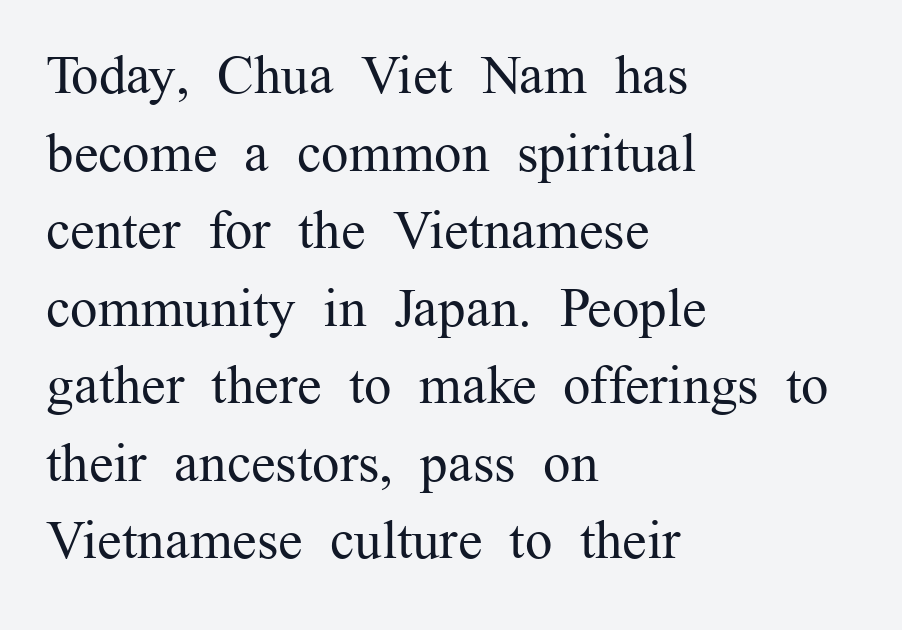
The image shows 55 px regular-weight serif type, upright; set left-aligned, normal line spacing (1.41x), normal letter spacing, not underlined; medium stroke contrast and a medium x-height.
